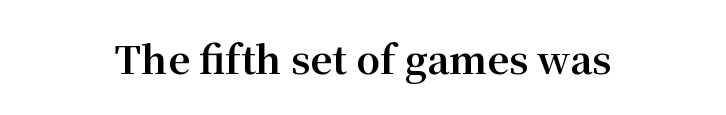
{"serif": "yes", "italic": "no", "bold": "yes", "weight": "bold", "width": "normal", "stroke_contrast": "medium", "x_height": "medium", "monospaced": "no", "underline": "no", "align": "center", "letter_spacing": "normal", "letter_spacing_em": 0.0, "glyph_px": 38}
